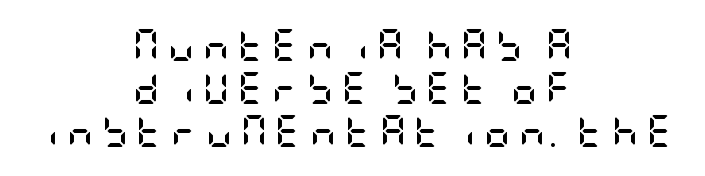
Reading down the block, each line starts at a different indent, mirrored at its end. You could only call the tracking loose — the letters float apart. The rendering uses a bold face; every stroke is thick and dark. Type style note: lacks serifs.
